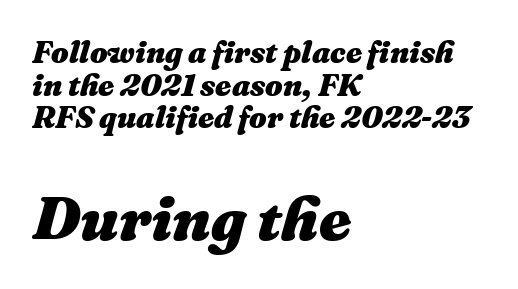
{"italic": "yes", "lean": "right", "slant_degrees": 16, "bold": "yes", "weight": "heavy", "width": "normal", "stroke_contrast": "medium", "x_height": "medium", "monospaced": "no", "underline": "no", "align": "left", "line_spacing": "tight", "line_spacing_ratio": 1.05, "letter_spacing": "normal", "letter_spacing_em": 0.0, "larger_block": "second", "size_ratio": 2.0, "glyph_px": 62}
